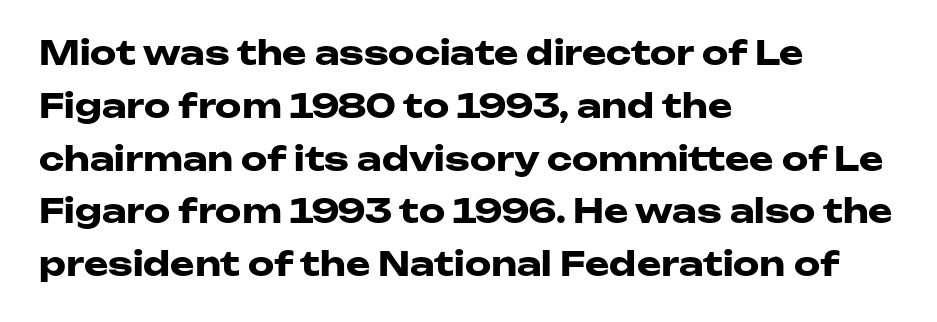
The image shows 33 px heavy, wide sans-serif type, upright; set left-aligned, normal line spacing (1.6x), normal letter spacing, not underlined; low stroke contrast and a medium x-height.
